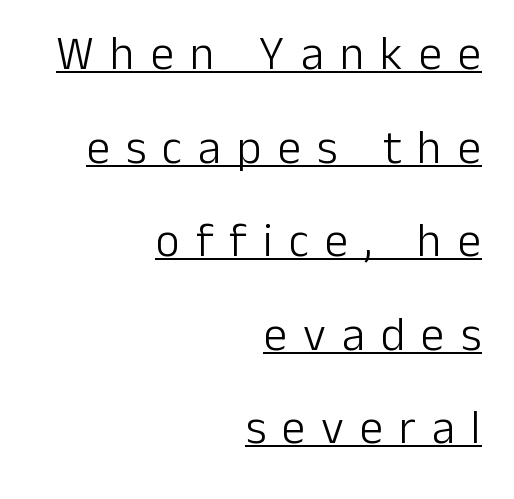
Q: Is the text bold? A: No.
Q: Is the text italic (slanted)? A: No, it is upright.
Q: Is the typeface a serif or a sans-serif typeface? A: Sans-serif.
Q: Is the text underlined? A: Yes.
Q: How is the paragraph aligned? A: Right-aligned.
Q: Is the spacing between letters normal or unusually wide? A: Unusually wide.
Q: Is the spacing between lines tight, normal or loose? A: Loose.
Q: Width (condensed, normal, or wide)? A: Normal.
Q: Stroke contrast? A: Low.
Q: x-height? A: Medium.
Q: Monospaced? A: No.
